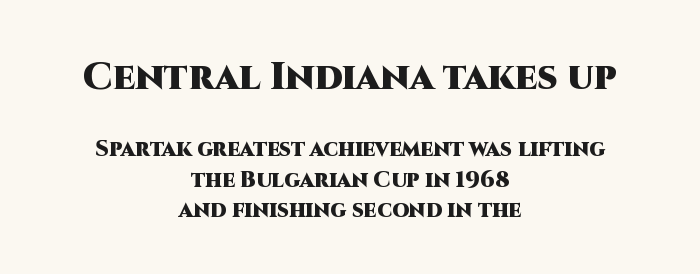
Think of a printed novel: that variable character pitch is what you see here. Compared with typical paragraphs, the rows here are spaced about the same. A typesetter would call this zero additional tracking. The first block has been scaled up relative to the second. Casual observation: everything's sitting right in the middle.
